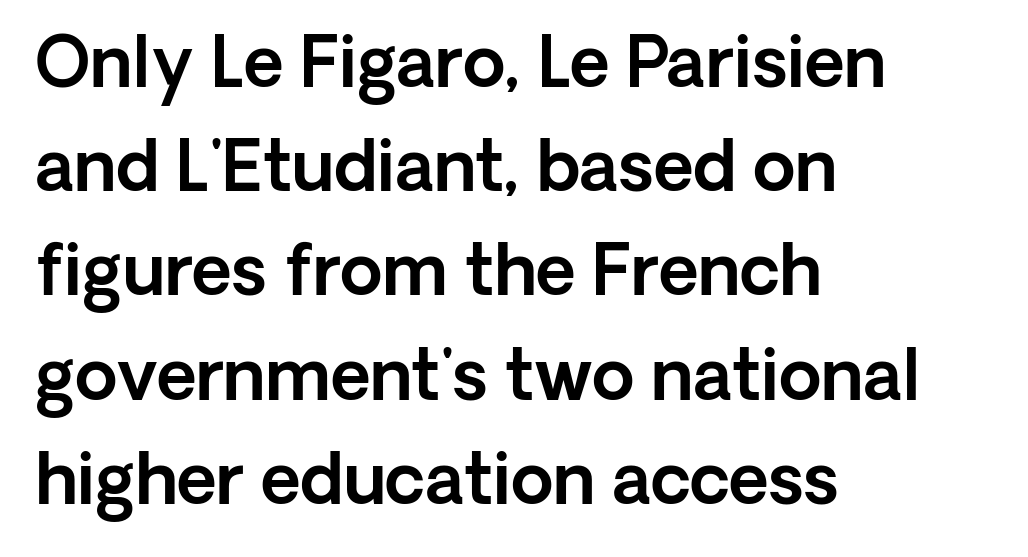
The image shows 69 px sans-serif type, upright; set left-aligned, normal line spacing (1.51x), normal letter spacing, not underlined; a medium x-height.
